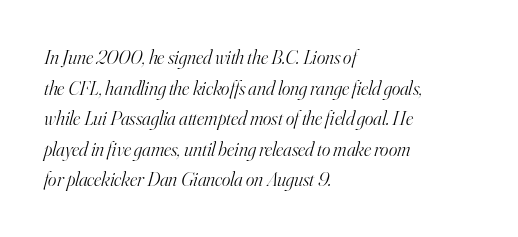
The image shows 20 px text type, italic (leaning right); set left-aligned, normal line spacing (1.53x), normal letter spacing, not underlined.
